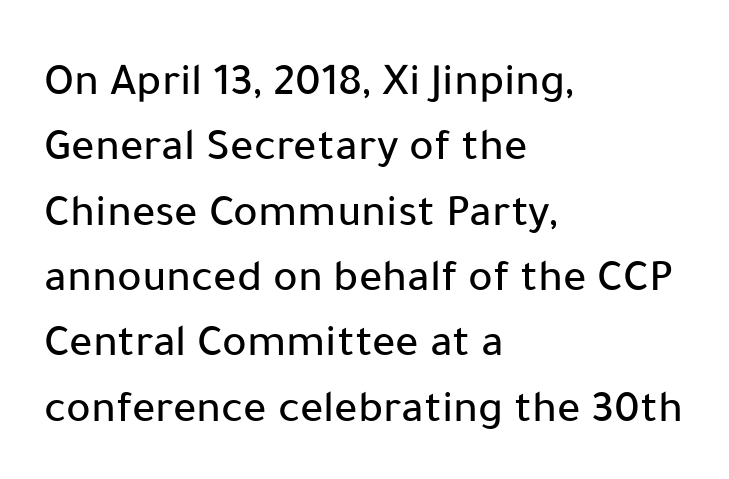
{"serif": "no", "italic": "no", "width": "normal", "stroke_contrast": "low", "x_height": "medium", "monospaced": "no", "underline": "no", "align": "left", "line_spacing": "normal", "line_spacing_ratio": 1.42, "letter_spacing": "normal", "letter_spacing_em": 0.0, "glyph_px": 46}
